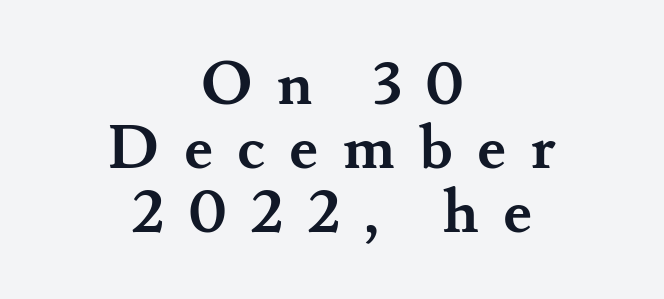
{"serif": "yes", "italic": "no", "bold": "yes", "weight": "semibold", "width": "normal", "stroke_contrast": "medium", "x_height": "small", "monospaced": "no", "underline": "no", "align": "center", "line_spacing": "tight", "line_spacing_ratio": 1.05, "letter_spacing": "wide", "letter_spacing_em": 0.4, "glyph_px": 61}
